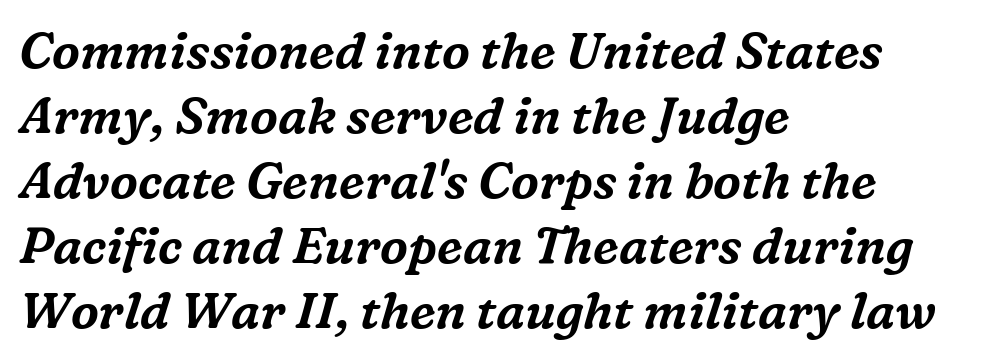
{"serif": "yes", "italic": "yes", "lean": "right", "slant_degrees": 16, "width": "normal", "stroke_contrast": "medium", "x_height": "medium", "monospaced": "no", "underline": "no", "align": "left", "line_spacing": "normal", "line_spacing_ratio": 1.3, "letter_spacing": "normal", "letter_spacing_em": 0.0, "glyph_px": 50}
